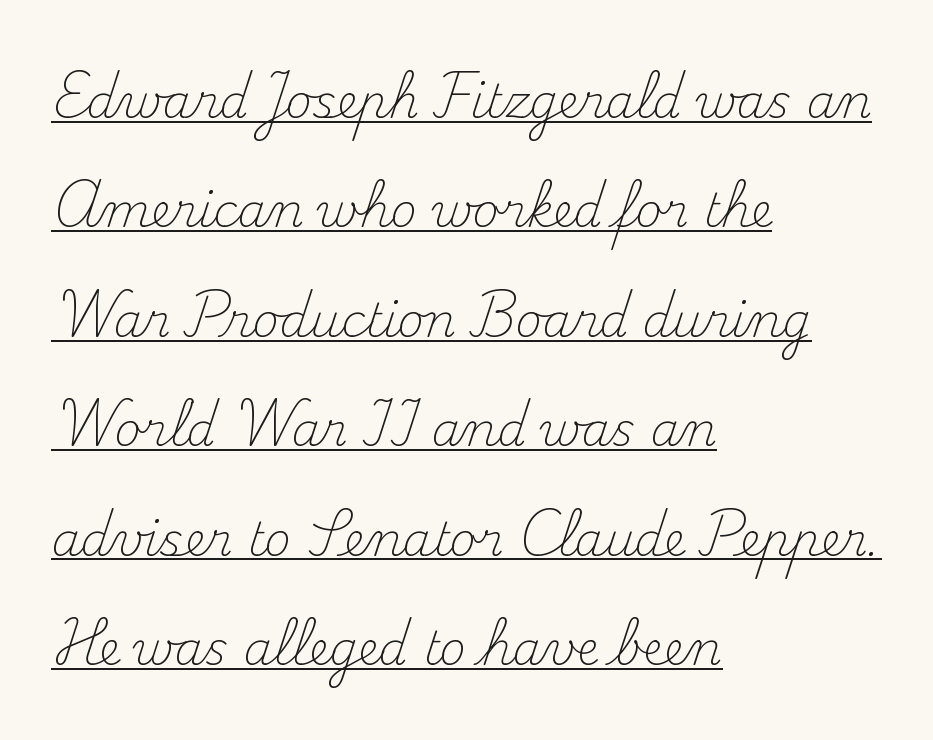
Q: Is the text bold? A: No.
Q: Is the text italic (slanted)? A: Yes.
Q: Is the typeface a serif or a sans-serif typeface? A: Serif.
Q: Is the text underlined? A: Yes.
Q: How is the paragraph aligned? A: Left-aligned.
Q: Is the spacing between letters normal or unusually wide? A: Normal.
Q: Is the spacing between lines tight, normal or loose? A: Loose.
Q: Width (condensed, normal, or wide)? A: Normal.
Q: Stroke contrast? A: Medium.
Q: x-height? A: Small.
Q: Monospaced? A: No.
